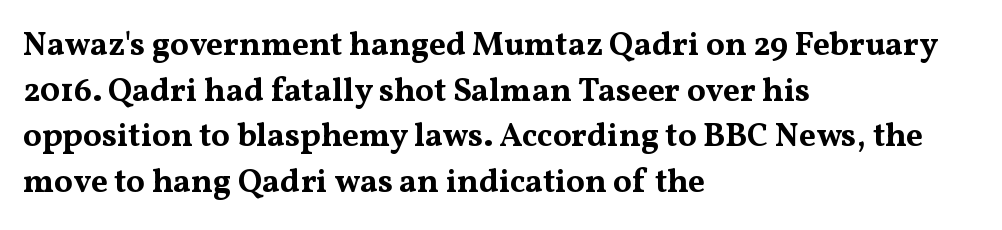
The lettering stays uniformly vertical, giving the passage a roman look. The string is rendered with underlining switched off. Is this a fixed-width face? No — the glyphs have proportional, varying widths. I'd call this a serif setting — the letters wear small feet.
